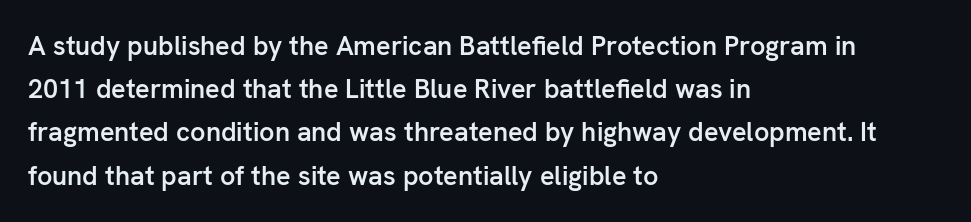
Letter spacing: default. The rendering uses a semibold face; strokes are thickened but not to full bold. Visually the block forms a straight wall on the left and a jagged coastline on the right. The foot of each line stays bare and open.
